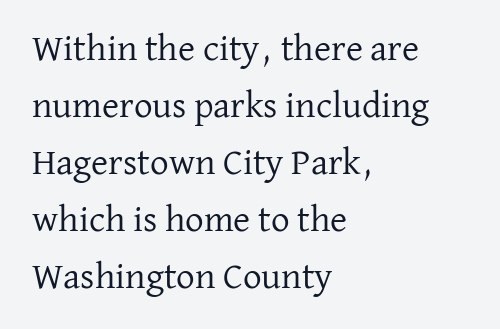
{"serif": "yes", "italic": "no", "bold": "no", "weight": "regular", "width": "normal", "stroke_contrast": "low", "x_height": "medium", "monospaced": "no", "underline": "no", "align": "left", "line_spacing": "normal", "line_spacing_ratio": 1.54, "letter_spacing": "normal", "letter_spacing_em": 0.0, "glyph_px": 37}
